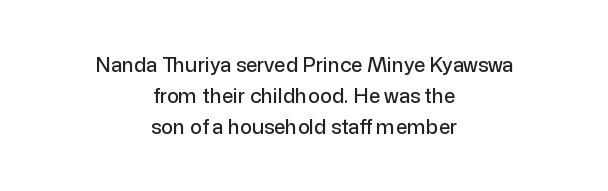
{"italic": "no", "underline": "no", "align": "center", "line_spacing": "normal", "line_spacing_ratio": 1.54, "letter_spacing": "normal", "letter_spacing_em": 0.0, "glyph_px": 20}
